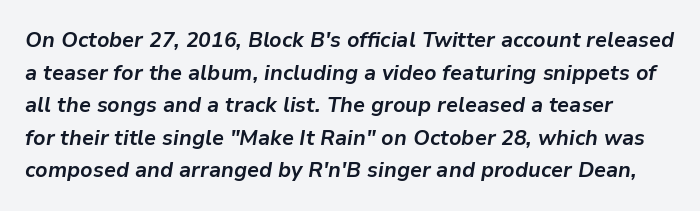
Emphasis by weight is at full strength: bold. This sample uses an oblique cut, with every glyph tilted off the vertical. Words appear dense and cohesive because spacing is normal. Rows of type keep a routine distance in the vertical direction.
